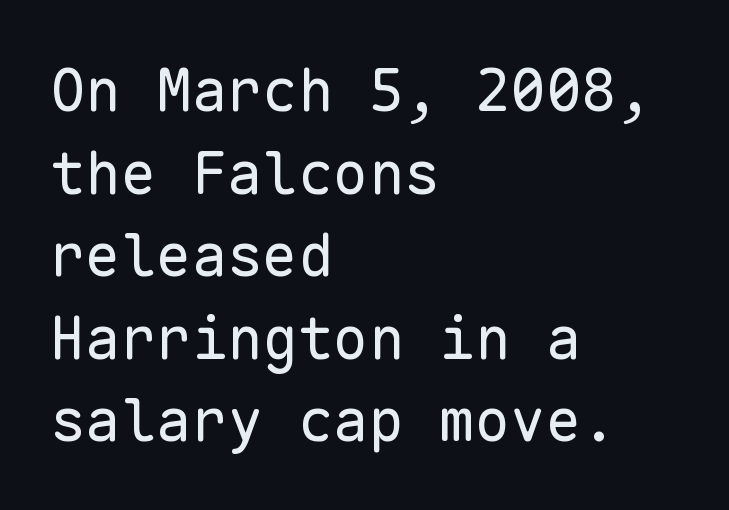
Q: Is the text bold? A: No.
Q: Is the text italic (slanted)? A: No, it is upright.
Q: Is the typeface a serif or a sans-serif typeface? A: Sans-serif.
Q: Is the text underlined? A: No.
Q: How is the paragraph aligned? A: Left-aligned.
Q: Is the spacing between letters normal or unusually wide? A: Normal.
Q: Is the spacing between lines tight, normal or loose? A: Normal.
Q: Width (condensed, normal, or wide)? A: Normal.
Q: Stroke contrast? A: Low.
Q: x-height? A: Medium.
Q: Monospaced? A: Yes.
